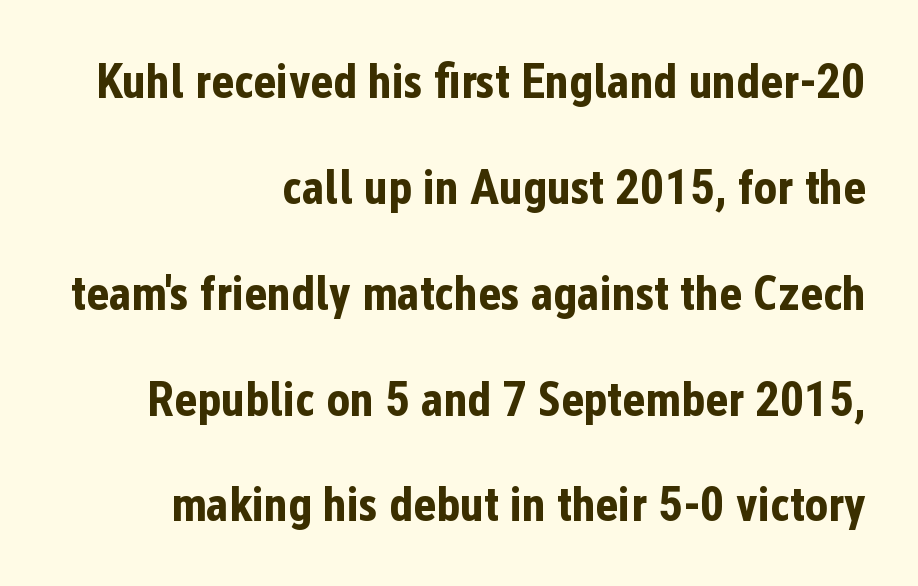
The image shows 49 px bold, condensed sans-serif type, upright; set right-aligned, loose line spacing (2.16x), normal letter spacing, not underlined; low stroke contrast and a medium x-height.
